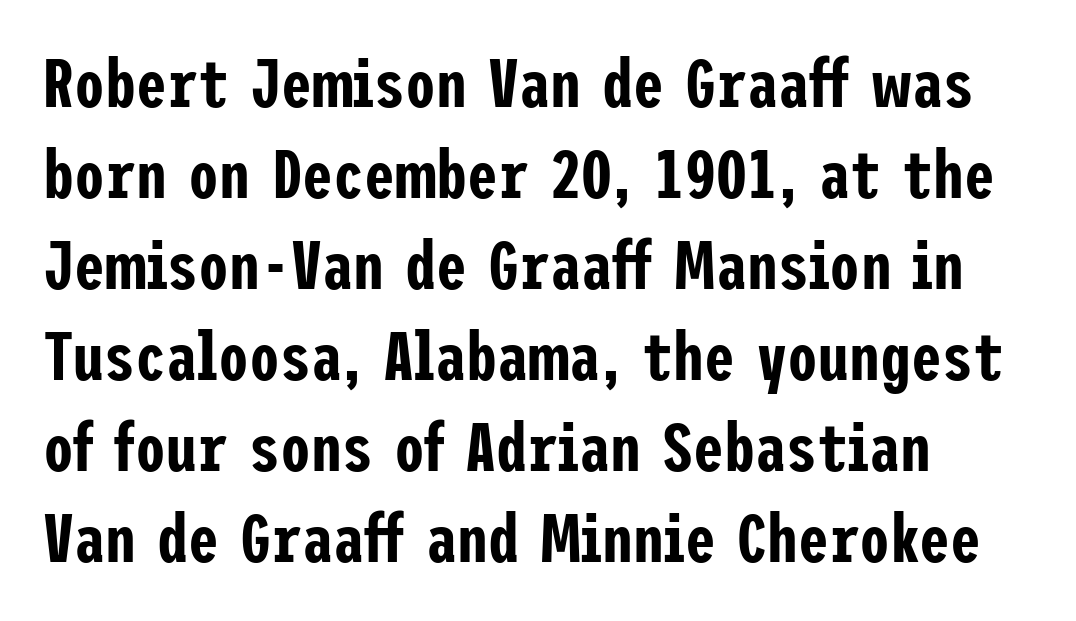
The image shows 69 px condensed sans-serif type, upright; set left-aligned, normal line spacing (1.32x), normal letter spacing, not underlined; low stroke contrast and a medium x-height.
